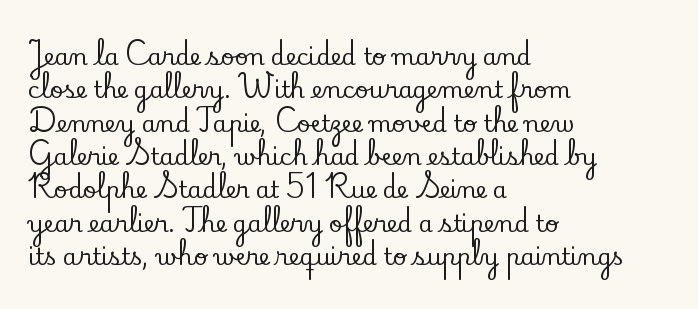
The image shows 23 px text type, upright; set left-aligned, normal line spacing (1.45x), normal letter spacing, not underlined.
